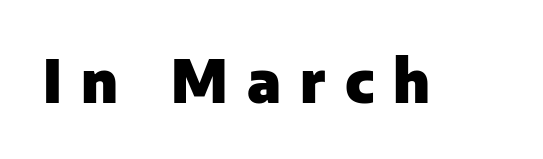
Q: Is the text bold? A: Yes.
Q: Is the text italic (slanted)? A: No, it is upright.
Q: Is the typeface a serif or a sans-serif typeface? A: Sans-serif.
Q: Is the text underlined? A: No.
Q: Is the spacing between letters normal or unusually wide? A: Unusually wide.
Q: Width (condensed, normal, or wide)? A: Normal.
Q: Stroke contrast? A: Low.
Q: x-height? A: Medium.
Q: Monospaced? A: No.
